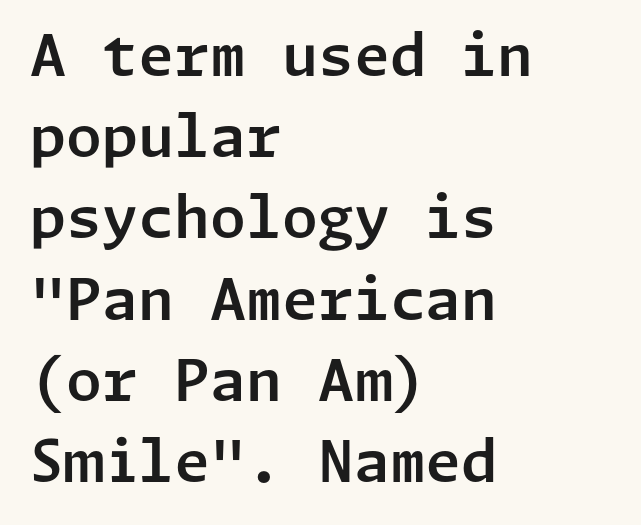
The compositor pushed each line to the left boundary. Every character sits straight up, as roman type does. Here the glyphs are tracked normally, forming tight word shapes. Plain, unruled lines of type. Regular leading.
